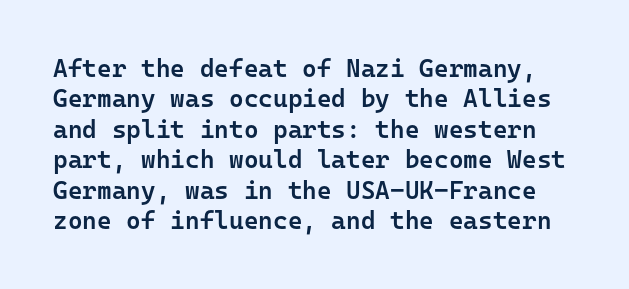
{"italic": "no", "bold": "semi", "underline": "no", "line_spacing_ratio": 1.22, "letter_spacing": "normal", "letter_spacing_em": 0.0, "glyph_px": 25}
